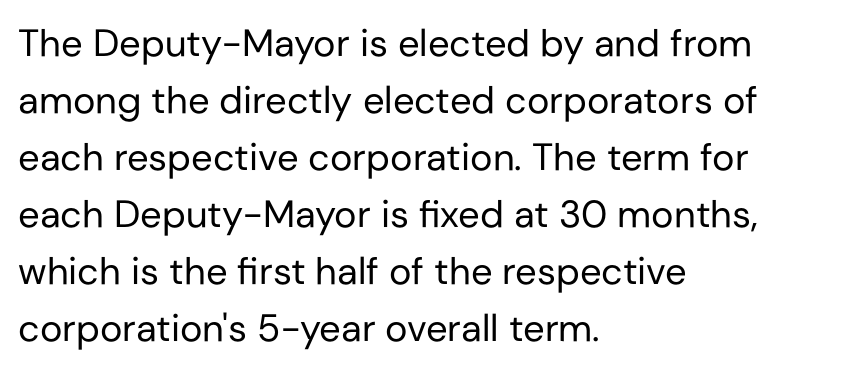
The image shows 38 px regular-weight sans-serif type, upright; set left-aligned, normal line spacing (1.5x), normal letter spacing, not underlined; low stroke contrast and a medium x-height.
